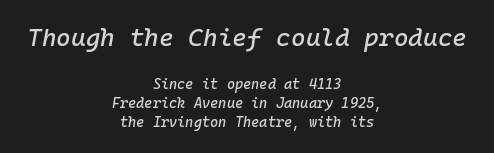
The image shows 25 px text type, italic (leaning right); set centered, normal line spacing (1.35x), normal letter spacing, not underlined; the first (top) block is 1.79x larger.
